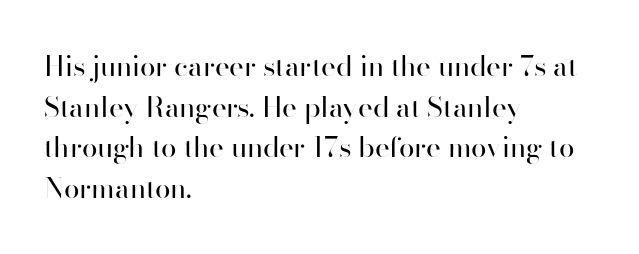
Glyph-to-glyph distance matches everyday printed text. The area under the type is left untouched. The line-height multiplier appears to be the usual default. The ragged edge is on the right, which tells us the setting is flush left. The font family rendered here belongs to the sans-serif group. On a weight scale, this lands at 450 or below.
